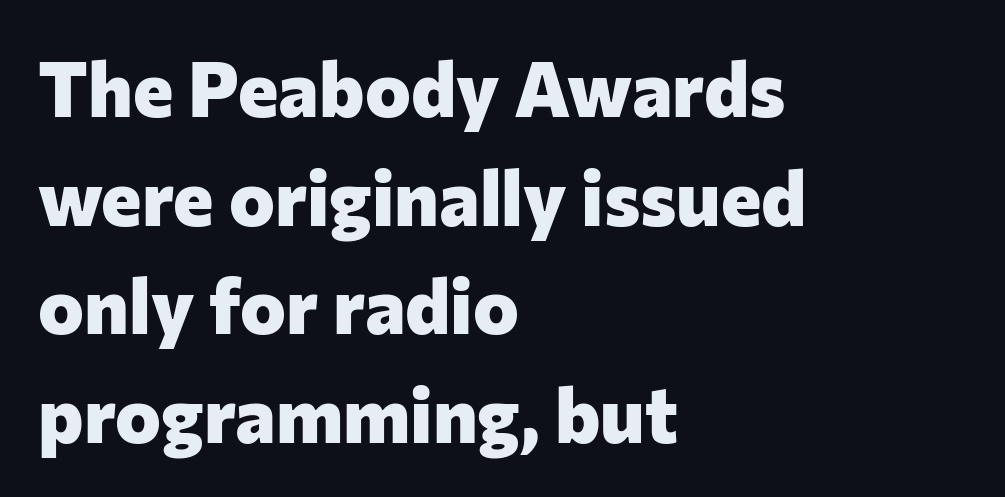
Q: Is the text bold? A: Yes.
Q: Is the text italic (slanted)? A: No, it is upright.
Q: Is the typeface a serif or a sans-serif typeface? A: Sans-serif.
Q: Is the text underlined? A: No.
Q: How is the paragraph aligned? A: Left-aligned.
Q: Is the spacing between letters normal or unusually wide? A: Normal.
Q: Is the spacing between lines tight, normal or loose? A: Normal.
Q: Width (condensed, normal, or wide)? A: Normal.
Q: Stroke contrast? A: Low.
Q: x-height? A: Medium.
Q: Monospaced? A: No.
